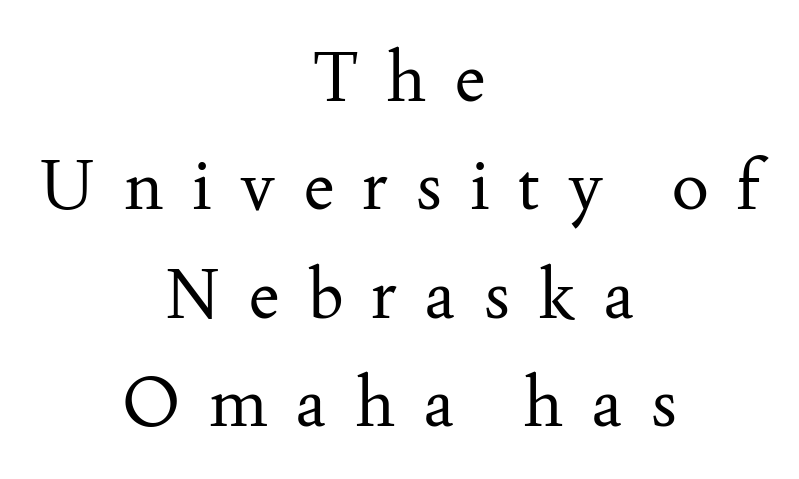
The lines are quadded center. Ordinary non-slanted type is in use. The letters carry serifs — small finishing strokes at the ends of their stems. Any mark beneath the type? The region is blank. How are the letters spaced? Widely, with obvious added tracking.
